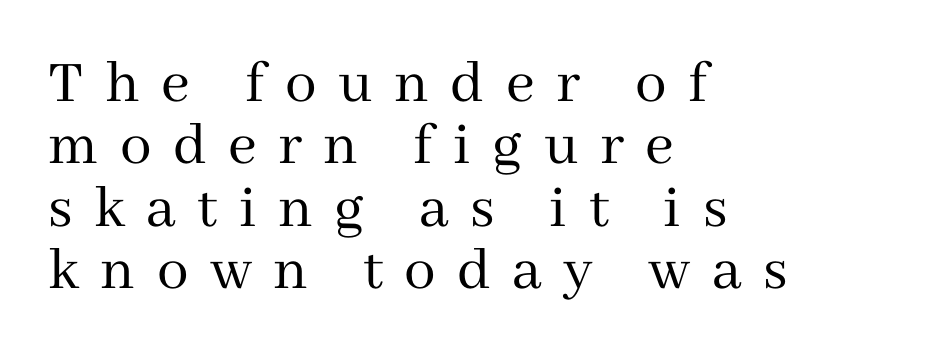
{"serif": "yes", "italic": "no", "bold": "no", "weight": "regular", "width": "normal", "stroke_contrast": "medium", "x_height": "medium", "monospaced": "no", "underline": "no", "align": "left", "line_spacing": "tight", "line_spacing_ratio": 0.99, "letter_spacing": "wide", "letter_spacing_em": 0.34, "glyph_px": 63}
